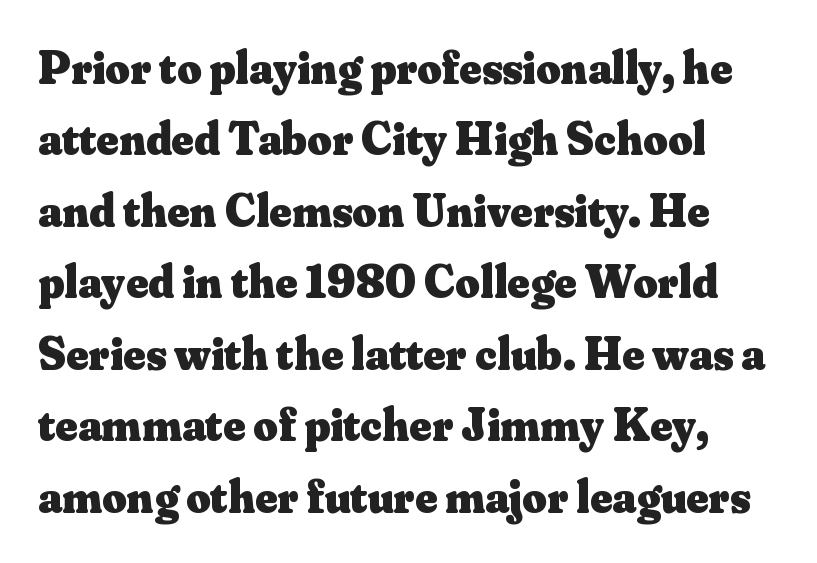
The image shows 47 px heavy serif type, upright; set normal line spacing (1.52x), normal letter spacing, not underlined; medium stroke contrast and a small x-height.
